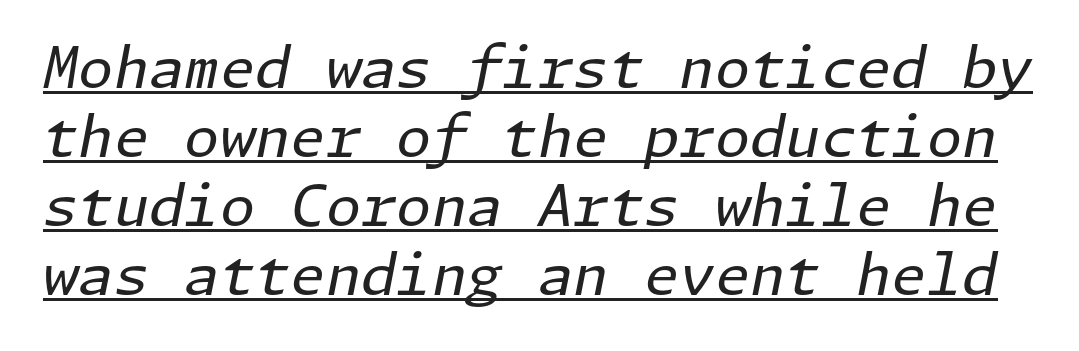
The image shows 57 px regular-weight type, italic (leaning right); set line spacing 1.21x, normal letter spacing, underlined; low stroke contrast and a medium x-height.
